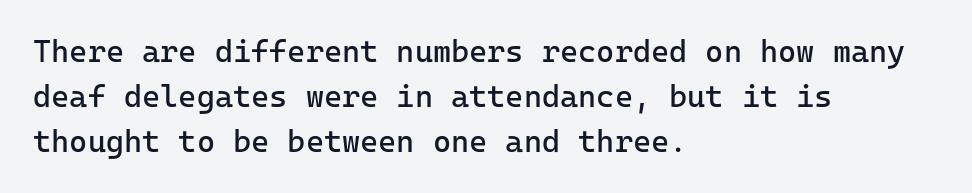
Q: Is the text bold? A: No.
Q: Is the text italic (slanted)? A: No, it is upright.
Q: Is the typeface a serif or a sans-serif typeface? A: Sans-serif.
Q: Is the text underlined? A: No.
Q: How is the paragraph aligned? A: Left-aligned.
Q: Is the spacing between letters normal or unusually wide? A: Normal.
Q: Is the spacing between lines tight, normal or loose? A: Normal.
Q: Width (condensed, normal, or wide)? A: Normal.
Q: Stroke contrast? A: Low.
Q: x-height? A: Medium.
Q: Monospaced? A: Yes.
